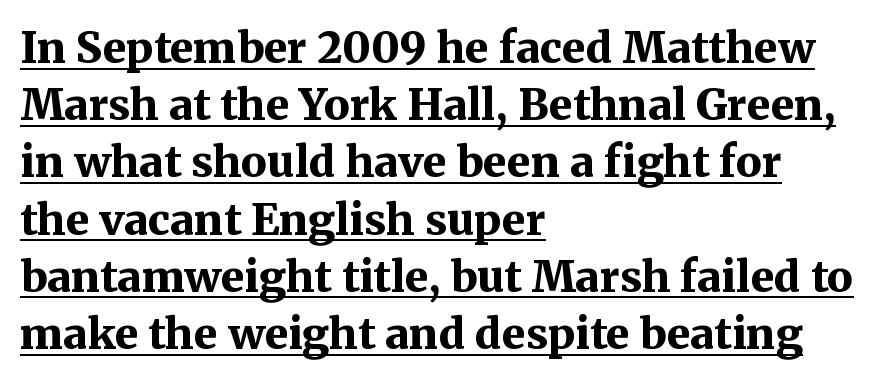
The letters advance in unequal steps, a hallmark of proportional type. If you measured baseline to baseline, you'd find a middling distance. In designer terms, the underline attribute is active on this setting. The characters display serif detailing at their extremities. The letters sit at their default tracking, neither squeezed nor spread. Every row of glyphs begins at an identical x-position on the left.
